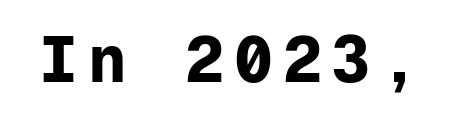
Q: Is the text bold? A: Yes.
Q: Is the text italic (slanted)? A: No, it is upright.
Q: Is the typeface a serif or a sans-serif typeface? A: Sans-serif.
Q: Is the text underlined? A: No.
Q: Width (condensed, normal, or wide)? A: Normal.
Q: Stroke contrast? A: Low.
Q: x-height? A: Medium.
Q: Monospaced? A: Yes.
